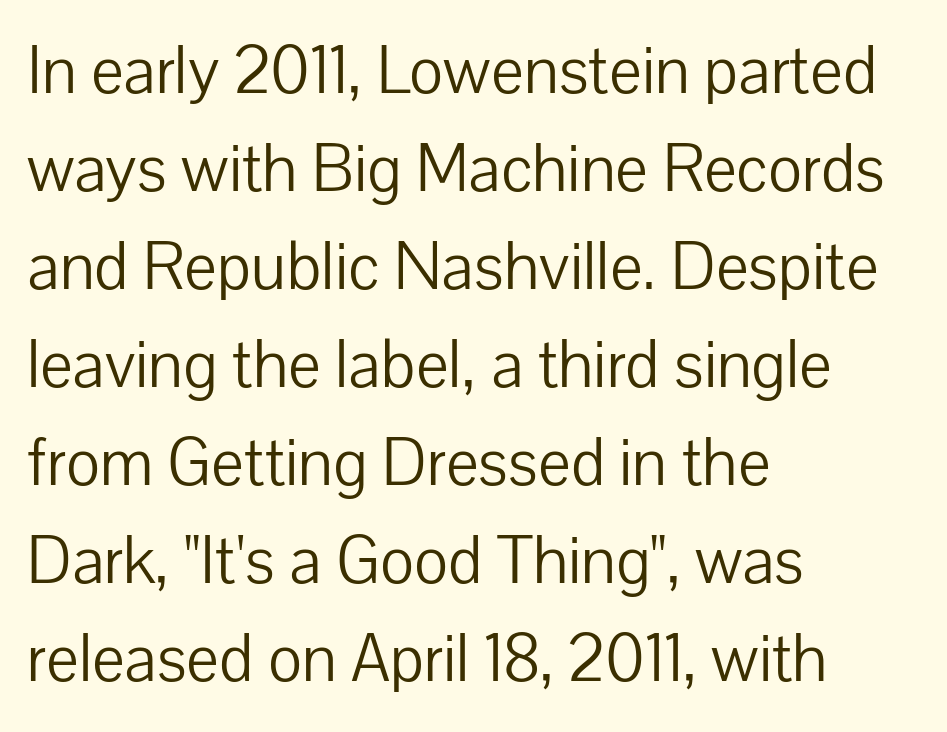
{"serif": "no", "italic": "no", "bold": "no", "weight": "light", "width": "normal", "stroke_contrast": "low", "x_height": "medium", "monospaced": "no", "underline": "no", "align": "left", "line_spacing": "normal", "line_spacing_ratio": 1.42, "letter_spacing": "normal", "letter_spacing_em": 0.0, "glyph_px": 69}
